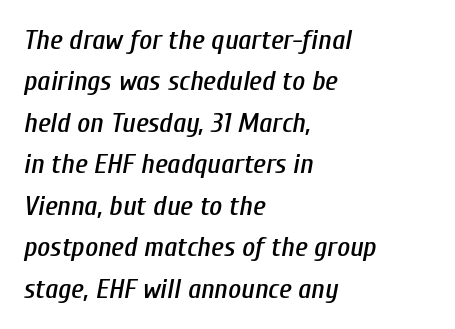
Q: Is the text italic (slanted)? A: Yes, it leans right by about 10 degrees.
Q: Is the text underlined? A: No.
Q: How is the paragraph aligned? A: Left-aligned.
Q: Is the spacing between letters normal or unusually wide? A: Normal.
Q: Is the spacing between lines tight, normal or loose? A: Normal.
Q: Width (condensed, normal, or wide)? A: Condensed.
Q: Stroke contrast? A: Low.
Q: x-height? A: Medium.
Q: Monospaced? A: No.
